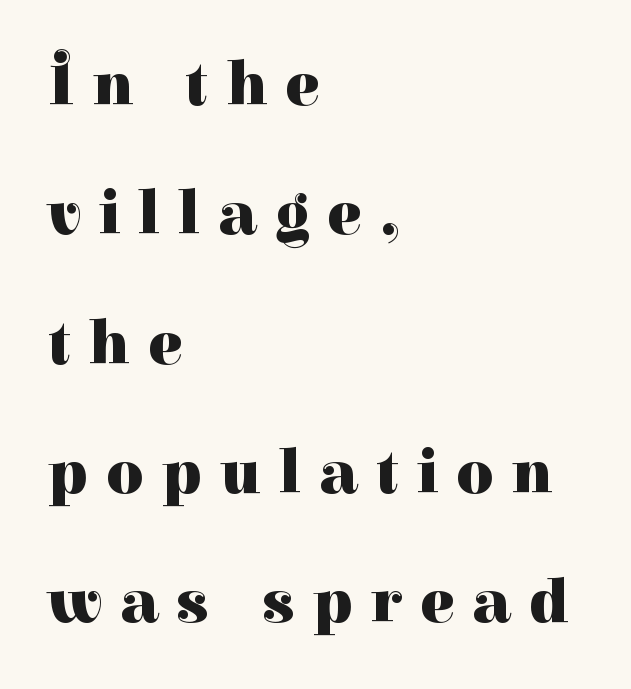
The image shows 64 px heavy serif type, upright; set left-aligned, loose line spacing (2.02x), unusually wide letter spacing (+0.28 em), not underlined; high stroke contrast and a medium x-height.
